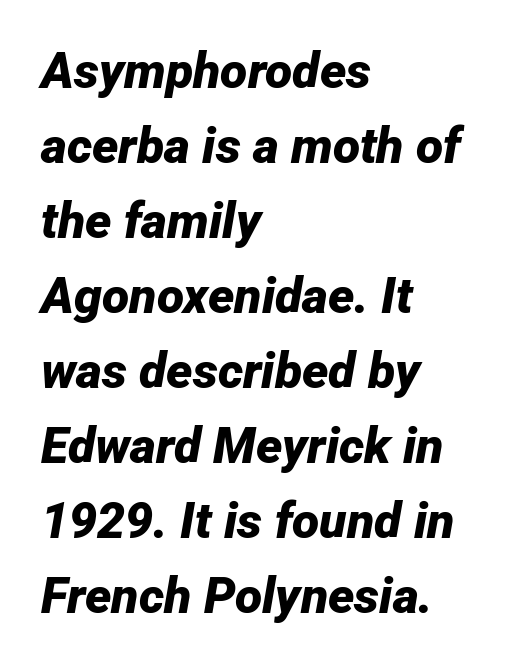
This is oblique type, the kind used for emphasis or titles. Casual observation: everything's shoved over to the left. Clear beneath every line of the passage. The passage shown is emphatically bold. Normally led — the rows are evenly, conventionally spaced. Tracking here is standard; glyphs follow each other at the usual distance.
